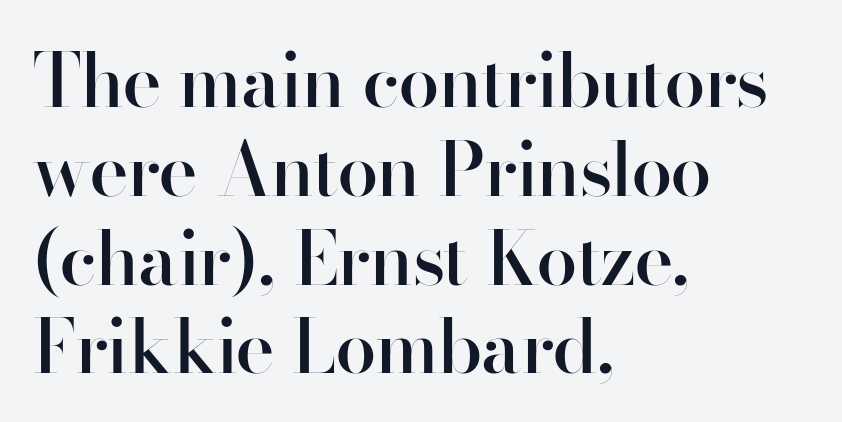
Notice the strokes are somewhat thickened but not fully heavy: this is a semibold. The rendering uses natural spacing where letterforms have individual widths. Plain, unruled lines of type. Unlike a traditional serif, this face leaves its strokes unadorned. Standard letterfit; no display-style spreading of the glyphs. Alignment: flush left.
